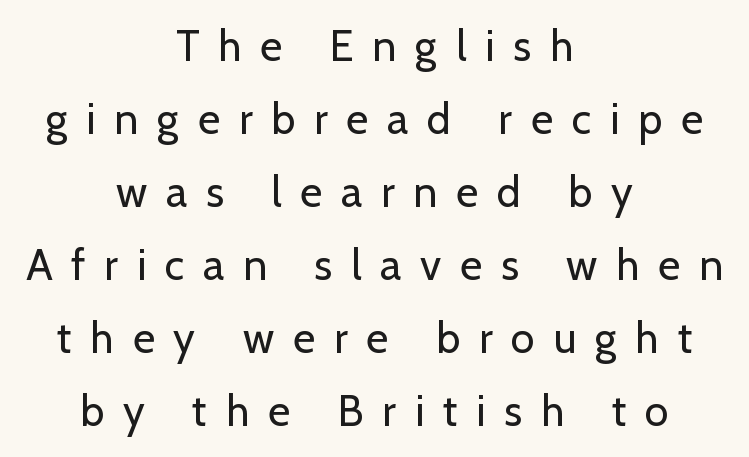
The block of text has a typical density, with ordinary space between rows. Observe the wide spacing: letters keep a clear distance from each other. The letters advance in unequal steps, a hallmark of proportional type. In terms of letterform style, serifs are entirely absent.
